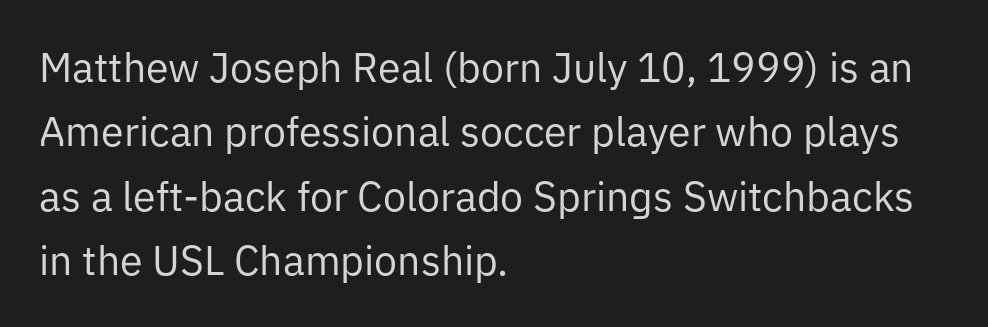
The image shows 41 px regular-weight sans-serif type, upright; set left-aligned, normal line spacing (1.57x), normal letter spacing, not underlined; low stroke contrast and a medium x-height.
